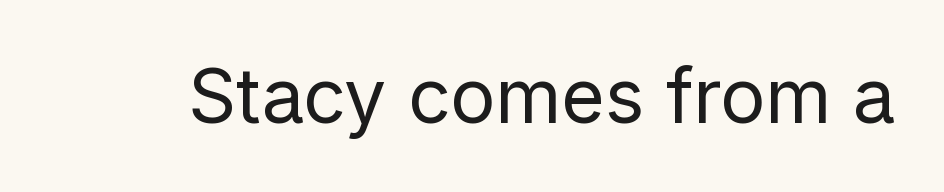
{"serif": "no", "italic": "no", "bold": "no", "weight": "regular", "width": "normal", "stroke_contrast": "low", "x_height": "medium", "monospaced": "no", "underline": "no", "letter_spacing": "normal", "letter_spacing_em": 0.0, "glyph_px": 75}
